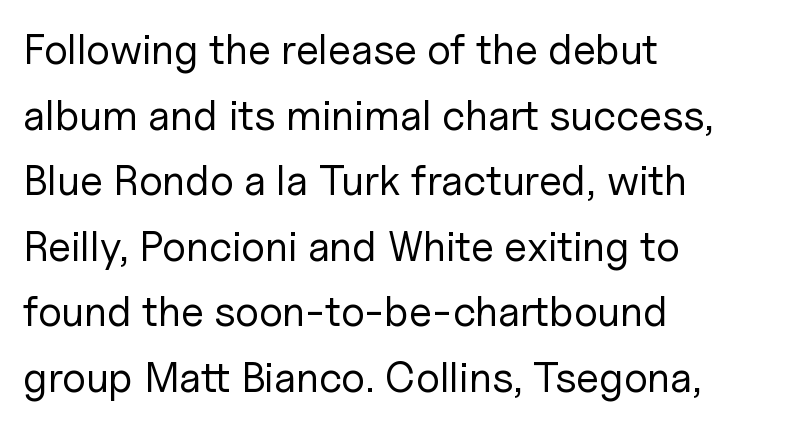
The image shows 42 px regular-weight sans-serif type, upright; set left-aligned, normal line spacing (1.56x), normal letter spacing, not underlined; low stroke contrast and a medium x-height.
